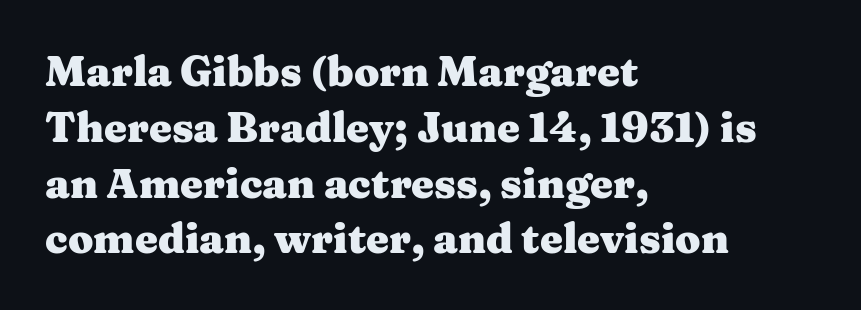
The image shows 41 px heavy, wide serif type, upright; set left-aligned, normal line spacing (1.36x), normal letter spacing, not underlined; medium stroke contrast and a medium x-height.
